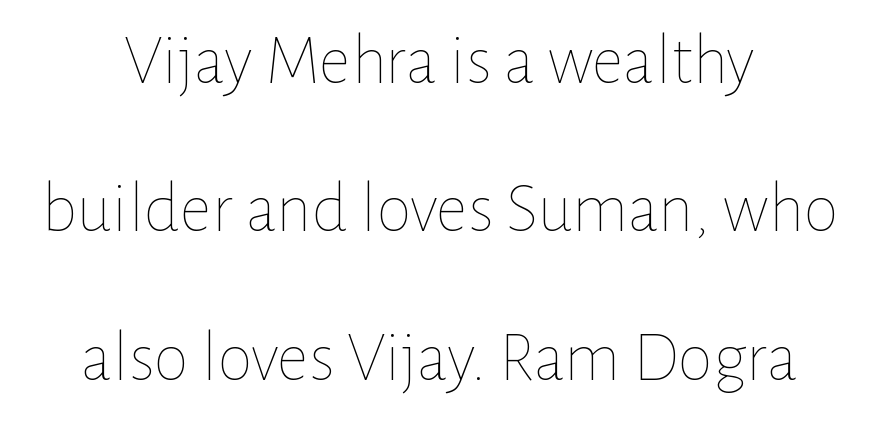
The image shows 71 px thin type, upright; set centered, loose line spacing (2.09x), normal letter spacing, not underlined; low stroke contrast and a medium x-height.
